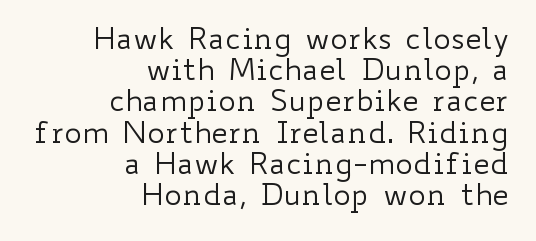
Q: Is the text bold? A: No.
Q: Is the text italic (slanted)? A: No, it is upright.
Q: Is the text underlined? A: No.
Q: How is the paragraph aligned? A: Right-aligned.
Q: Is the spacing between letters normal or unusually wide? A: Normal.
Q: Is the spacing between lines tight, normal or loose? A: Tight.
Q: Width (condensed, normal, or wide)? A: Wide.
Q: Stroke contrast? A: Low.
Q: x-height? A: Small.
Q: Monospaced? A: No.
